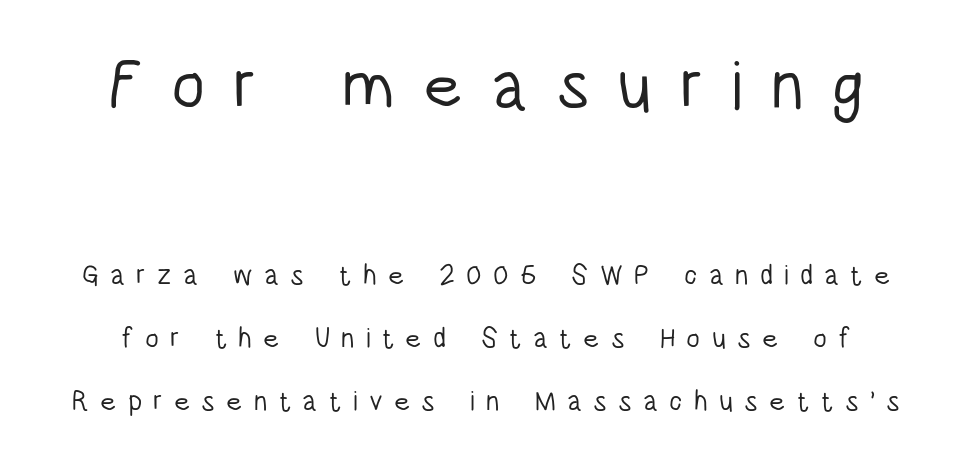
{"serif": "no", "italic": "no", "bold": "no", "weight": "light", "width": "condensed", "stroke_contrast": "low", "x_height": "large", "monospaced": "no", "underline": "no", "line_spacing": "loose", "line_spacing_ratio": 2.25, "letter_spacing": "wide", "letter_spacing_em": 0.4, "larger_block": "first", "size_ratio": 2.46, "glyph_px": 69}
